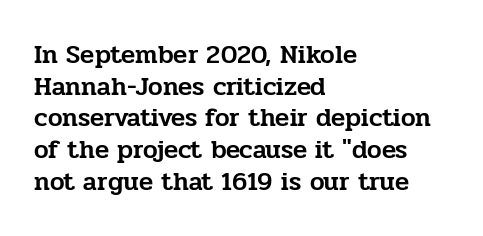
{"italic": "no", "underline": "no", "align": "left", "line_spacing_ratio": 1.22, "letter_spacing": "normal", "letter_spacing_em": 0.0, "glyph_px": 26}
